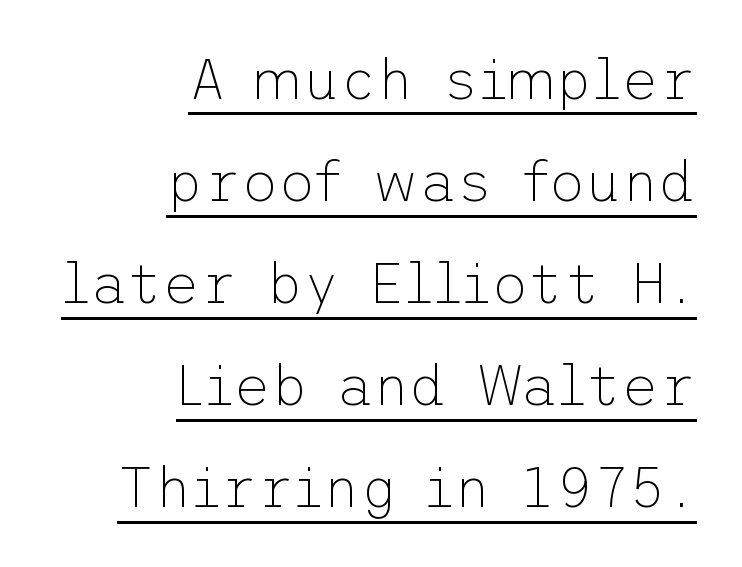
{"serif": "no", "italic": "no", "bold": "no", "weight": "thin", "width": "normal", "stroke_contrast": "low", "x_height": "medium", "underline": "yes", "align": "right", "line_spacing_ratio": 1.79, "letter_spacing": "normal", "letter_spacing_em": 0.0, "glyph_px": 57}
